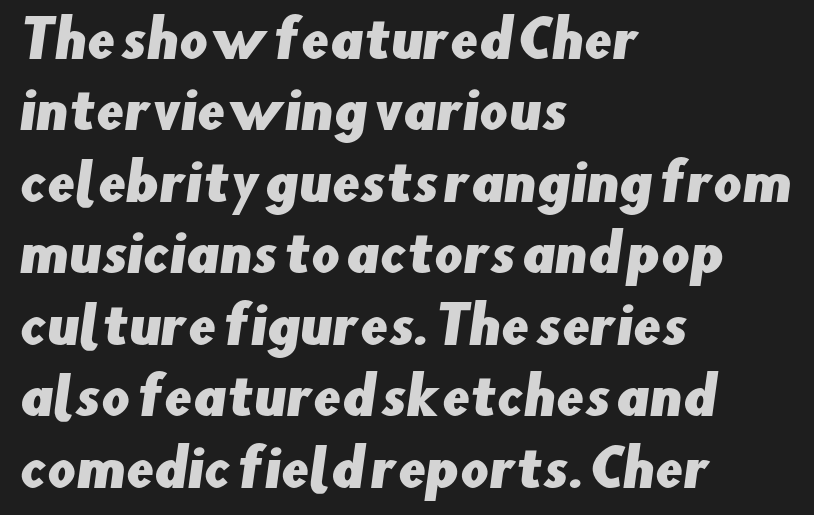
This sample is left-justified, so line endings fall wherever the words run out. Clear beneath every line of the passage. This sample has the flowing, uneven cadence of proportional lettering. Tracking here is standard; glyphs follow each other at the usual distance.
